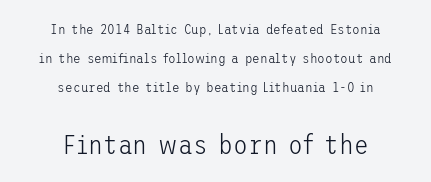
{"italic": "no", "bold": "no", "underline": "no", "align": "center", "line_spacing": "loose", "line_spacing_ratio": 2.06, "letter_spacing": "normal", "letter_spacing_em": 0.0, "larger_block": "second", "size_ratio": 1.93, "glyph_px": 27}
